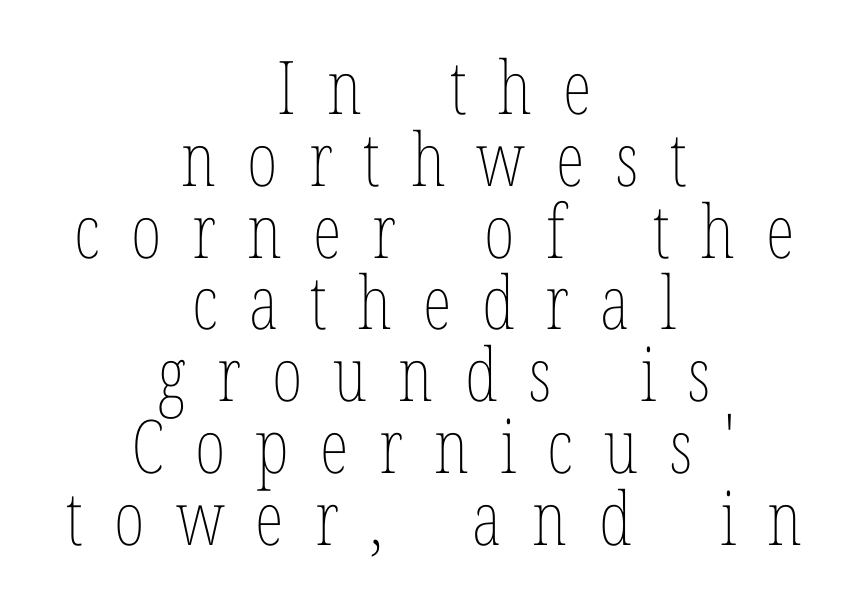
Q: Is the text bold? A: No.
Q: Is the text italic (slanted)? A: No, it is upright.
Q: Is the text underlined? A: No.
Q: How is the paragraph aligned? A: Centered.
Q: Is the spacing between letters normal or unusually wide? A: Unusually wide.
Q: Is the spacing between lines tight, normal or loose? A: Tight.
Q: Width (condensed, normal, or wide)? A: Condensed.
Q: Stroke contrast? A: Low.
Q: x-height? A: Medium.
Q: Monospaced? A: No.
